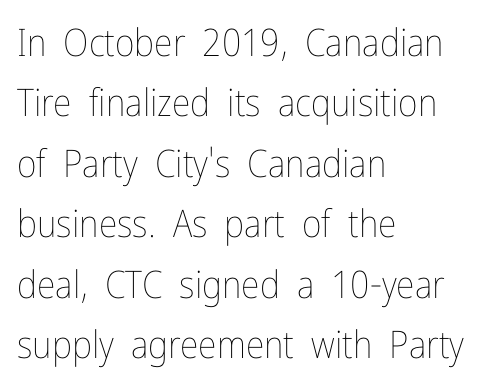
Q: Is the text bold? A: No.
Q: Is the text italic (slanted)? A: No, it is upright.
Q: Is the text underlined? A: No.
Q: How is the paragraph aligned? A: Left-aligned.
Q: Is the spacing between letters normal or unusually wide? A: Normal.
Q: Is the spacing between lines tight, normal or loose? A: Normal.
Q: Width (condensed, normal, or wide)? A: Condensed.
Q: Stroke contrast? A: Low.
Q: x-height? A: Medium.
Q: Monospaced? A: No.
